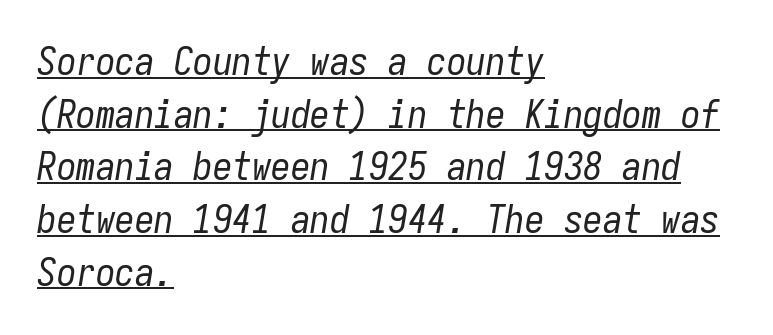
{"italic": "yes", "lean": "right", "slant_degrees": 9, "bold": "no", "weight": "regular", "width": "condensed", "stroke_contrast": "low", "x_height": "medium", "monospaced": "yes", "underline": "yes", "align": "left", "line_spacing": "normal", "line_spacing_ratio": 1.35, "letter_spacing": "normal", "letter_spacing_em": 0.0, "glyph_px": 39}
